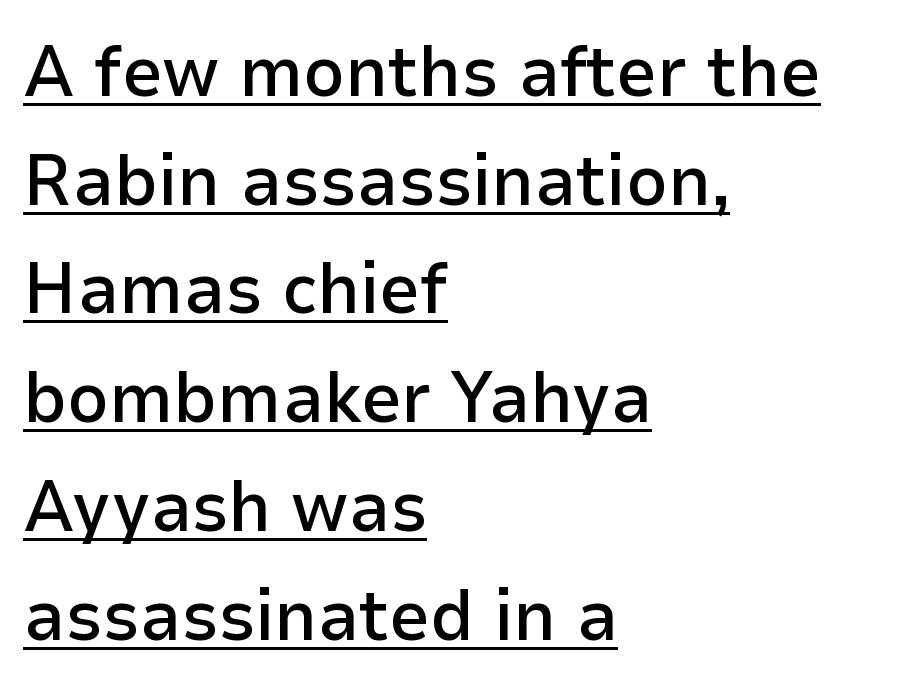
Q: Is the text bold? A: Semi-bold.
Q: Is the text italic (slanted)? A: No, it is upright.
Q: Is the typeface a serif or a sans-serif typeface? A: Sans-serif.
Q: Is the text underlined? A: Yes.
Q: How is the paragraph aligned? A: Left-aligned.
Q: Is the spacing between letters normal or unusually wide? A: Normal.
Q: Is the spacing between lines tight, normal or loose? A: Normal.
Q: Width (condensed, normal, or wide)? A: Normal.
Q: Stroke contrast? A: Low.
Q: x-height? A: Medium.
Q: Monospaced? A: No.
